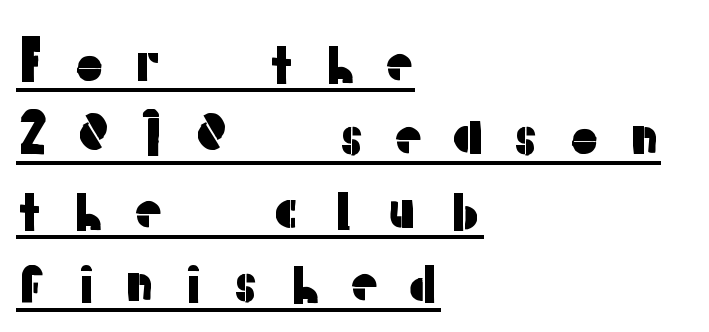
The image shows 54 px sans-serif type, upright; set left-aligned, normal line spacing (1.36x), unusually wide letter spacing (+0.5 em), underlined; low stroke contrast and a medium x-height.
